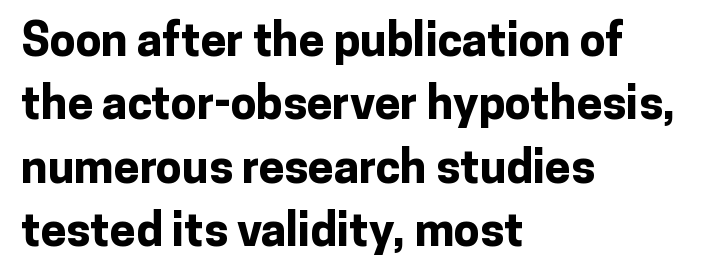
{"serif": "no", "italic": "no", "bold": "yes", "weight": "bold", "width": "normal", "stroke_contrast": "low", "x_height": "medium", "monospaced": "no", "underline": "no", "align": "left", "line_spacing": "normal", "line_spacing_ratio": 1.38, "letter_spacing": "normal", "letter_spacing_em": 0.0, "glyph_px": 46}
